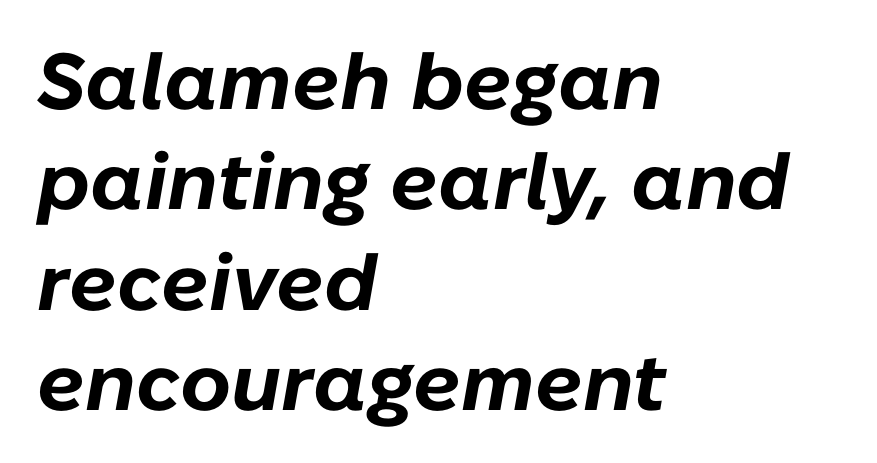
Interline gaps are of average width in this sample. The glyphs look as if they've been sheared to an angle. These words are printed bold, with thick strokes throughout. Default kerning and tracking; the words read as compact shapes.
